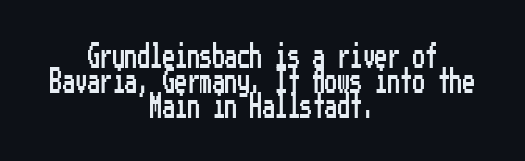
The lettering stays uniformly vertical, giving the passage a roman look. How are the letters spaced? Ordinarily, with no added tracking. Only glyphs here, with clear space below each row. Does the copy run flush right? No — it is centered line by line. The leading is snug, giving the passage a crowded texture.
